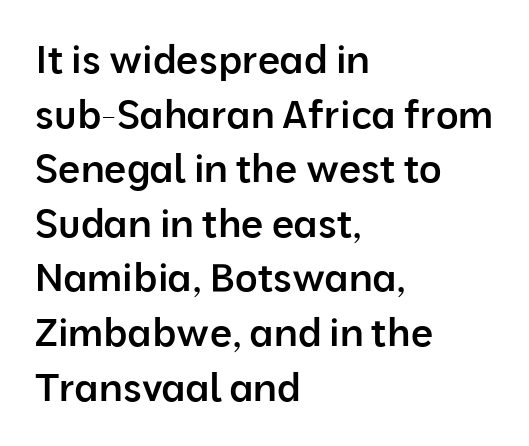
The lines sit at an ordinary, default distance from one another. These lines are set flush left with a ragged right edge. Nothing unusual about the tracking: characters are spaced as the font intends. The glyphs are unaccompanied by any horizontal stroke below them.
